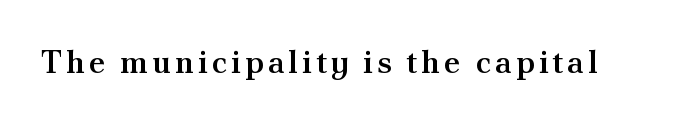
The letters stand upright; this is a roman face. Character widths vary here, with narrow letters taking less room than wide ones. Examine the stroke ends and you'll spot serifs. This is moderately heavy type, rendered in semibold. Unmarked baselines from the first word to the last.
